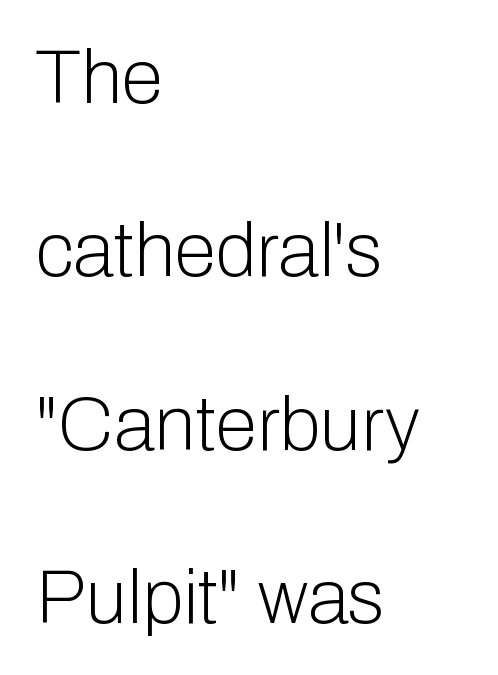
The image shows 76 px light sans-serif type, upright; set left-aligned, loose line spacing (2.28x), normal letter spacing, not underlined; low stroke contrast and a medium x-height.
